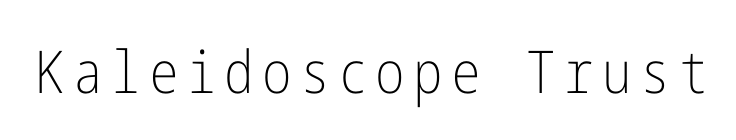
The image shows 59 px light, condensed sans-serif type, upright; set not underlined; low stroke contrast and a medium x-height.
